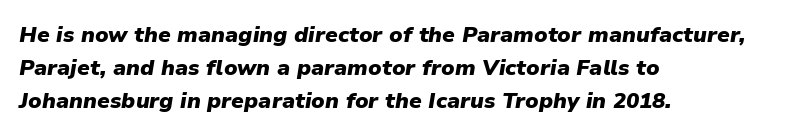
The image shows 22 px bold type, italic (leaning right); set left-aligned, normal line spacing (1.5x), normal letter spacing, not underlined.
